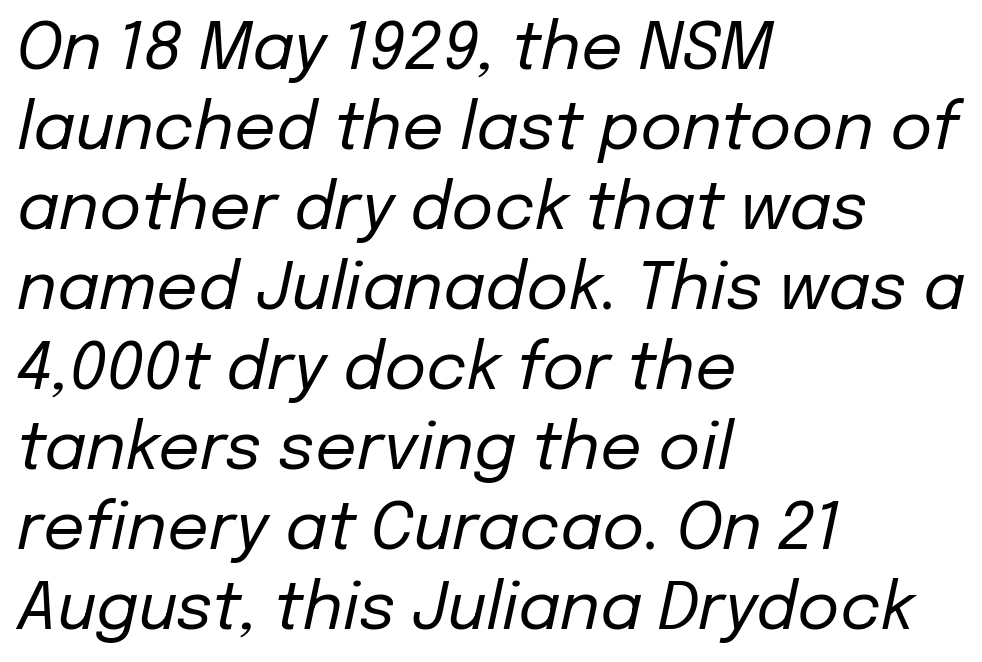
Q: Is the text bold? A: No.
Q: Is the text italic (slanted)? A: Yes, it leans right by about 12 degrees.
Q: Is the text underlined? A: No.
Q: How is the paragraph aligned? A: Left-aligned.
Q: Is the spacing between letters normal or unusually wide? A: Normal.
Q: Width (condensed, normal, or wide)? A: Normal.
Q: Stroke contrast? A: Low.
Q: x-height? A: Medium.
Q: Monospaced? A: No.
